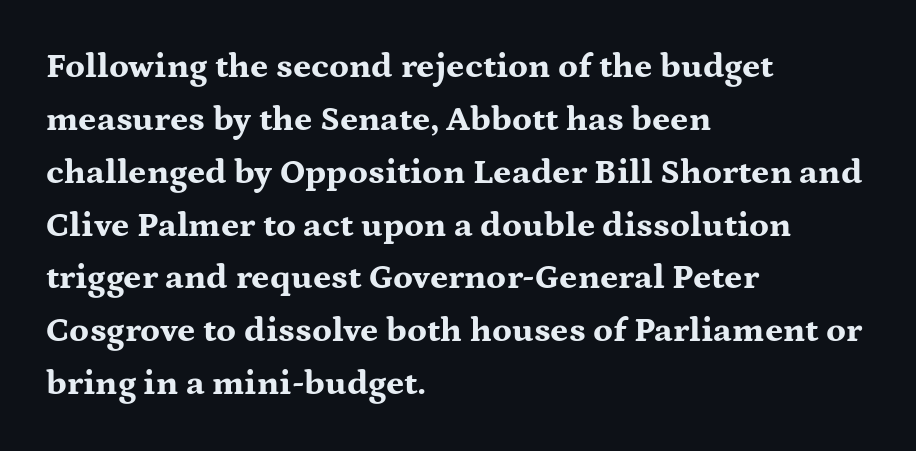
{"serif": "yes", "italic": "no", "bold": "yes", "weight": "bold", "width": "wide", "stroke_contrast": "medium", "x_height": "medium", "monospaced": "no", "underline": "no", "align": "left", "line_spacing": "normal", "line_spacing_ratio": 1.51, "letter_spacing": "normal", "letter_spacing_em": 0.0, "glyph_px": 35}
